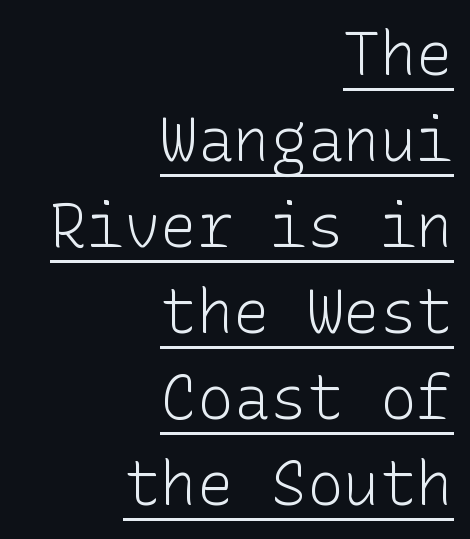
Stroke mass is kept to a normal reading level or below. The typeface chosen for these lines omits serifs. You can see a thin bar hugging the bottom of the glyphs. The axis of the letterforms is exactly vertical.
